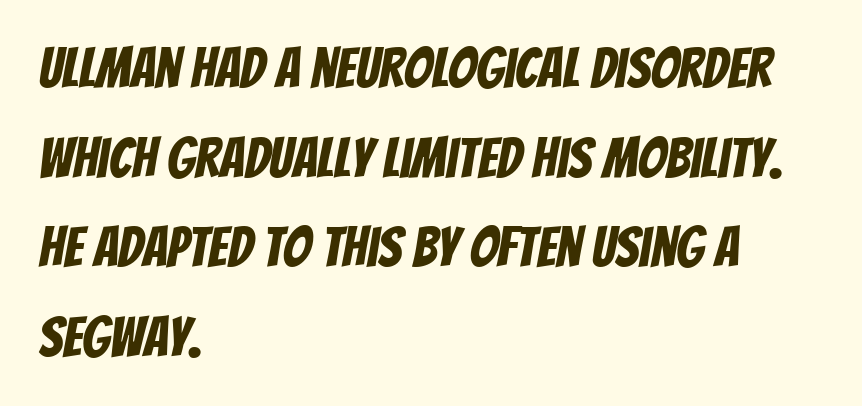
{"serif": "no", "width": "condensed", "stroke_contrast": "low", "x_height": "large", "monospaced": "no", "underline": "no", "align": "left", "line_spacing": "normal", "line_spacing_ratio": 1.6, "letter_spacing": "normal", "letter_spacing_em": 0.0, "glyph_px": 56}
